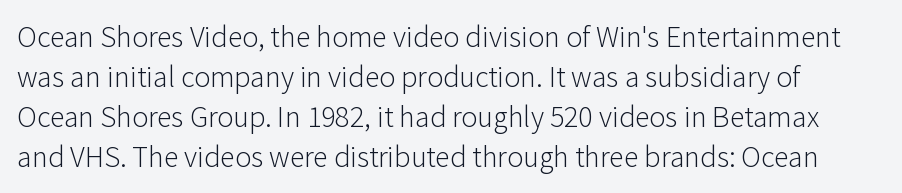
Q: Is the text bold? A: No.
Q: Is the text italic (slanted)? A: No, it is upright.
Q: Is the typeface a serif or a sans-serif typeface? A: Sans-serif.
Q: Is the text underlined? A: No.
Q: Is the spacing between letters normal or unusually wide? A: Normal.
Q: Is the spacing between lines tight, normal or loose? A: Normal.
Q: Width (condensed, normal, or wide)? A: Normal.
Q: Stroke contrast? A: Low.
Q: x-height? A: Medium.
Q: Monospaced? A: No.
